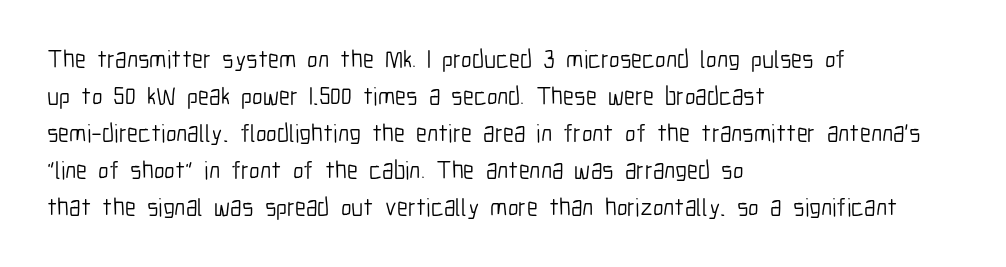
Q: Is the text bold? A: No.
Q: Is the text italic (slanted)? A: No, it is upright.
Q: Is the text underlined? A: No.
Q: How is the paragraph aligned? A: Left-aligned.
Q: Is the spacing between letters normal or unusually wide? A: Normal.
Q: Is the spacing between lines tight, normal or loose? A: Normal.
